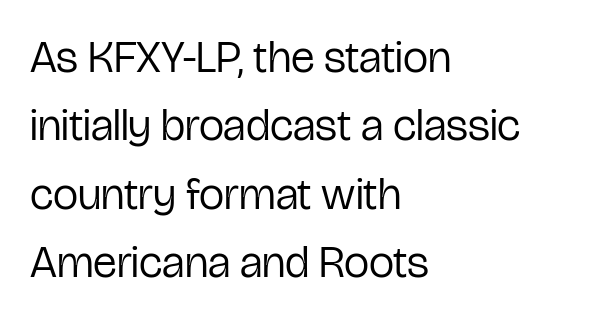
Every row of glyphs begins at an identical x-position on the left. Notice how the stems are strictly vertical — no italics here. There is no visible air inserted between adjacent glyphs. What kind of face is this? One without serifs — a sans. The face looks like a standard text weight, possibly lighter.
